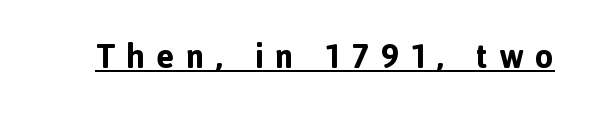
{"serif": "no", "italic": "no", "bold": "yes", "weight": "bold", "width": "normal", "x_height": "medium", "monospaced": "no", "underline": "yes", "letter_spacing": "wide", "letter_spacing_em": 0.36, "glyph_px": 33}
